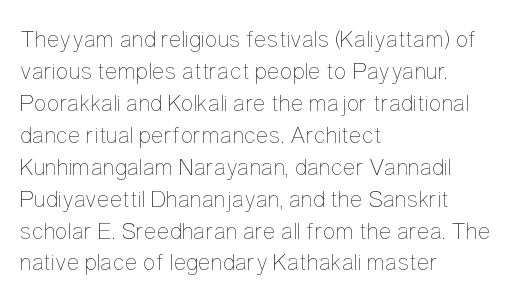
The image shows 24 px text type, upright; set left-aligned, normal line spacing (1.33x), normal letter spacing, not underlined.
